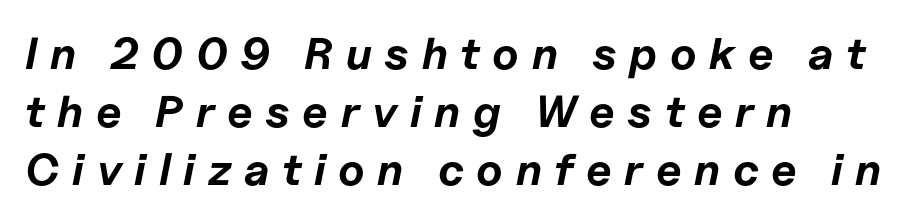
Q: Is the text bold? A: Yes.
Q: Is the text italic (slanted)? A: Yes, it leans right by about 11 degrees.
Q: Is the text underlined? A: No.
Q: How is the paragraph aligned? A: Left-aligned.
Q: Is the spacing between letters normal or unusually wide? A: Unusually wide.
Q: Is the spacing between lines tight, normal or loose? A: Normal.
Q: Width (condensed, normal, or wide)? A: Normal.
Q: Stroke contrast? A: Low.
Q: x-height? A: Medium.
Q: Monospaced? A: No.
